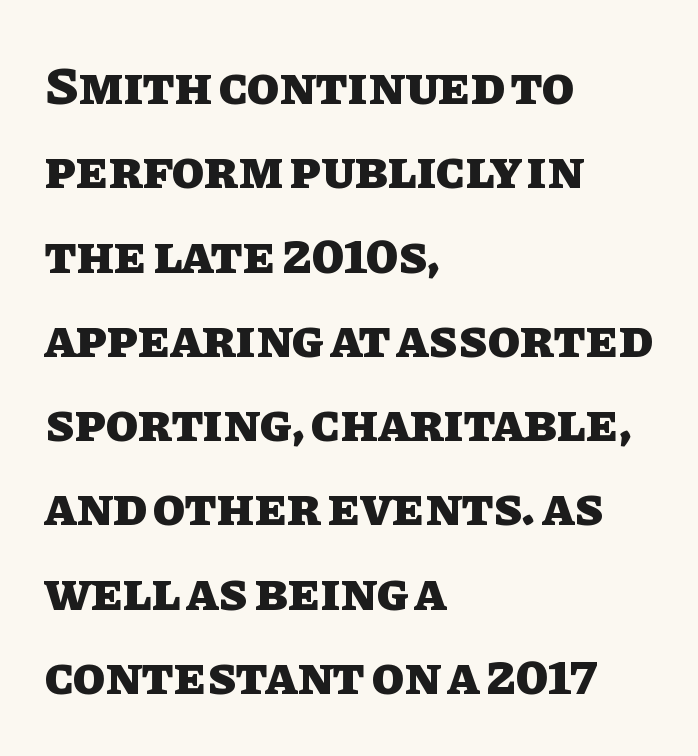
Q: Is the text bold? A: Yes.
Q: Is the text italic (slanted)? A: No, it is upright.
Q: Is the text underlined? A: No.
Q: How is the paragraph aligned? A: Left-aligned.
Q: Is the spacing between letters normal or unusually wide? A: Normal.
Q: Is the spacing between lines tight, normal or loose? A: Normal.
Q: Width (condensed, normal, or wide)? A: Normal.
Q: Stroke contrast? A: Low.
Q: x-height? A: Large.
Q: Monospaced? A: No.
